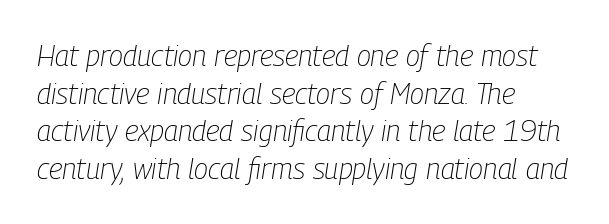
The image shows 29 px light, condensed type, italic (leaning right); set left-aligned, normal line spacing (1.3x), normal letter spacing, not underlined; low stroke contrast and a medium x-height.
